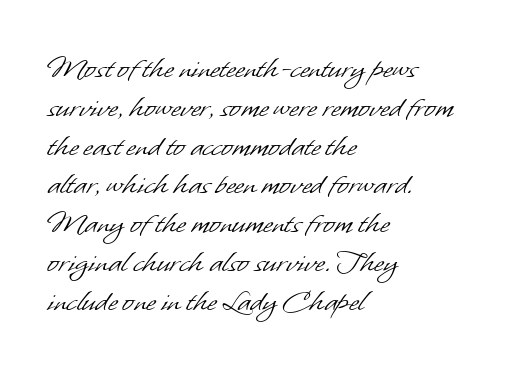
The image shows 34 px light sans-serif type; set left-aligned, tight line spacing (1.14x), normal letter spacing, not underlined; low stroke contrast and a small x-height.
